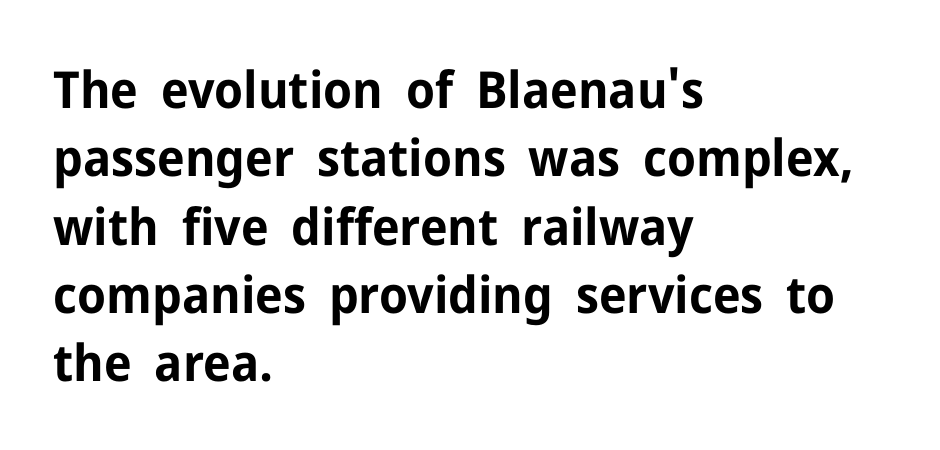
{"serif": "no", "italic": "no", "bold": "yes", "weight": "bold", "width": "normal", "stroke_contrast": "low", "x_height": "medium", "monospaced": "no", "underline": "no", "align": "left", "line_spacing": "normal", "line_spacing_ratio": 1.34, "letter_spacing": "normal", "letter_spacing_em": 0.0, "glyph_px": 51}
